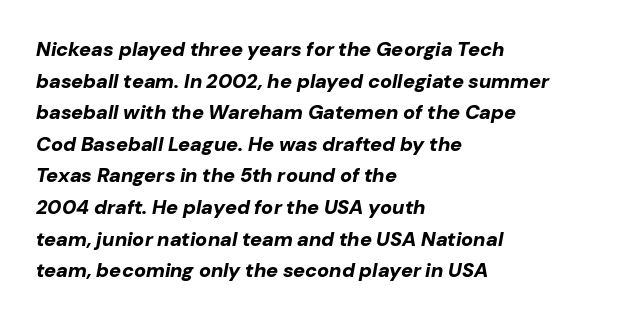
The image shows 20 px bold type, italic (leaning right); set left-aligned, normal line spacing (1.58x), normal letter spacing, not underlined.
